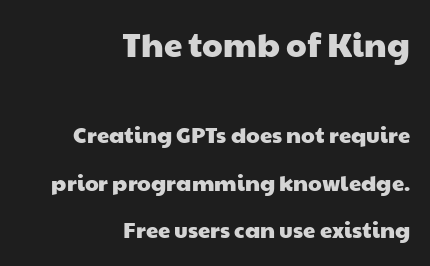
The image shows 33 px wide sans-serif type; set right-aligned, loose line spacing (2.17x), normal letter spacing, not underlined; the first (top) block is 1.5x larger; low stroke contrast and a medium x-height.
